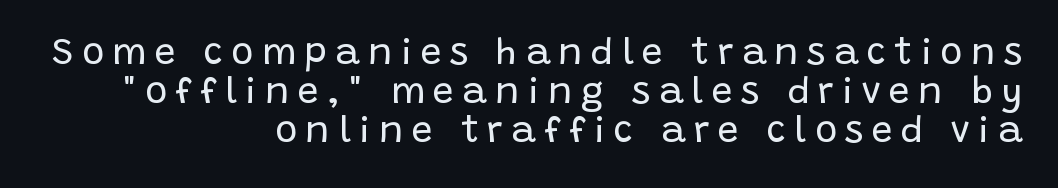
{"serif": "no", "italic": "no", "bold": "no", "weight": "regular", "width": "normal", "stroke_contrast": "low", "x_height": "large", "monospaced": "no", "underline": "no", "align": "right", "line_spacing": "tight", "line_spacing_ratio": 1.05, "letter_spacing": "wide", "letter_spacing_em": 0.23, "glyph_px": 37}
